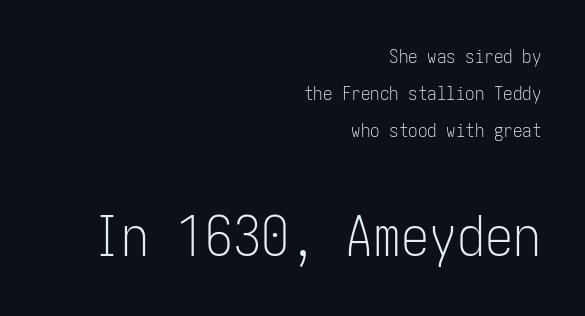
The image shows 56 px light, condensed sans-serif type, upright; set right-aligned, loose line spacing (1.96x), normal letter spacing, not underlined; the second (bottom) block is 2.95x larger; low stroke contrast and a medium x-height.
